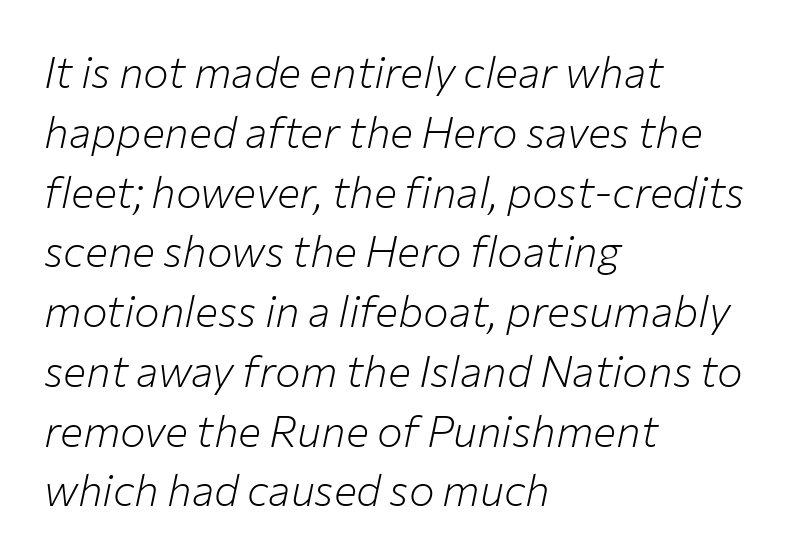
The baseline area is clear. Looks like regular typesetting: each glyph gets only the width it needs. Line spacing here is normal. The typeface has the unassuming heft of standard copy or less. There is no visible air inserted between adjacent glyphs. Compared with ordinary roman type, these characters are visibly tilted.
